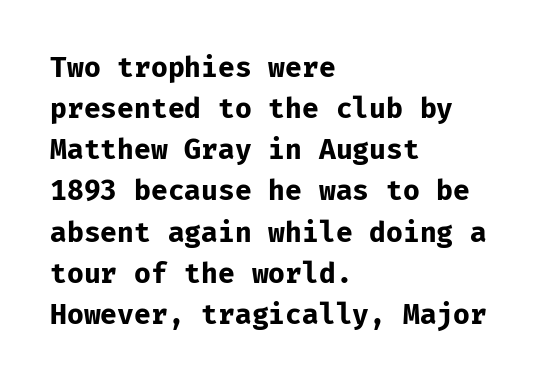
{"serif": "no", "italic": "no", "bold": "yes", "weight": "bold", "width": "normal", "stroke_contrast": "low", "x_height": "medium", "monospaced": "yes", "underline": "no", "align": "left", "line_spacing": "normal", "line_spacing_ratio": 1.47, "letter_spacing": "normal", "letter_spacing_em": 0.0, "glyph_px": 28}
